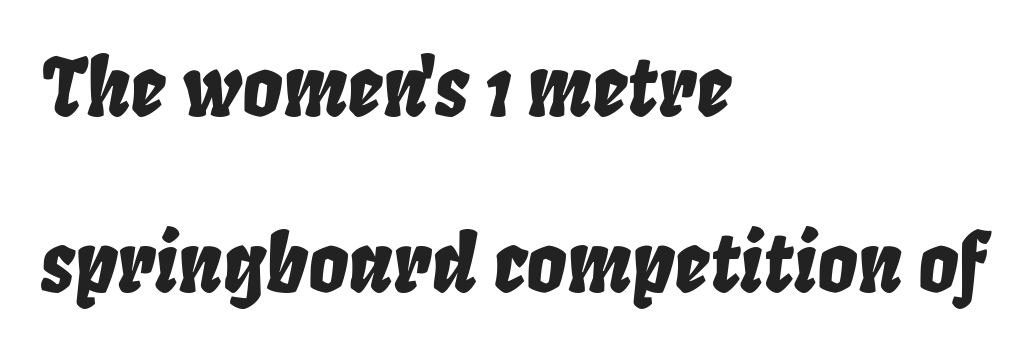
The face used here has a pronounced slope to its letters. Note the varied advance widths — an 'i' is clearly narrower than an 'm'. Underline: absent. Where is the straight margin? On the left.
